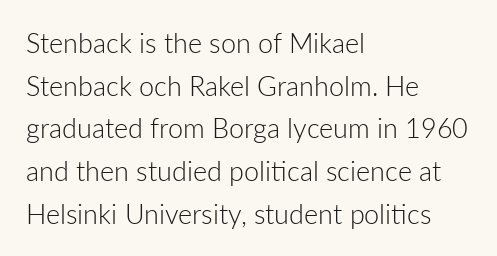
Q: Is the text bold? A: No.
Q: Is the text italic (slanted)? A: No, it is upright.
Q: Is the text underlined? A: No.
Q: How is the paragraph aligned? A: Left-aligned.
Q: Is the spacing between letters normal or unusually wide? A: Normal.
Q: Is the spacing between lines tight, normal or loose? A: Normal.
